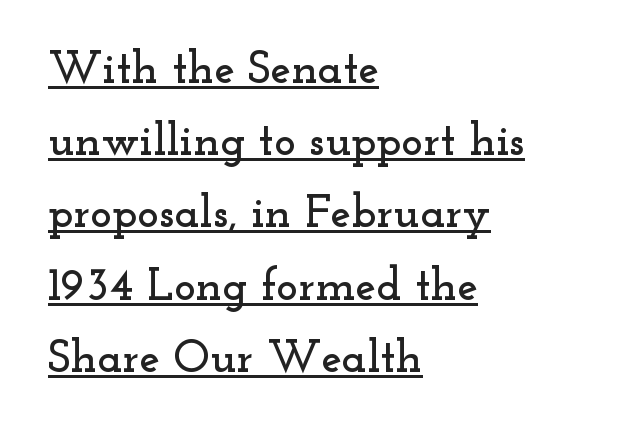
The image shows 46 px wide serif type, upright; set left-aligned, normal line spacing (1.57x), normal letter spacing, underlined; low stroke contrast and a small x-height.
